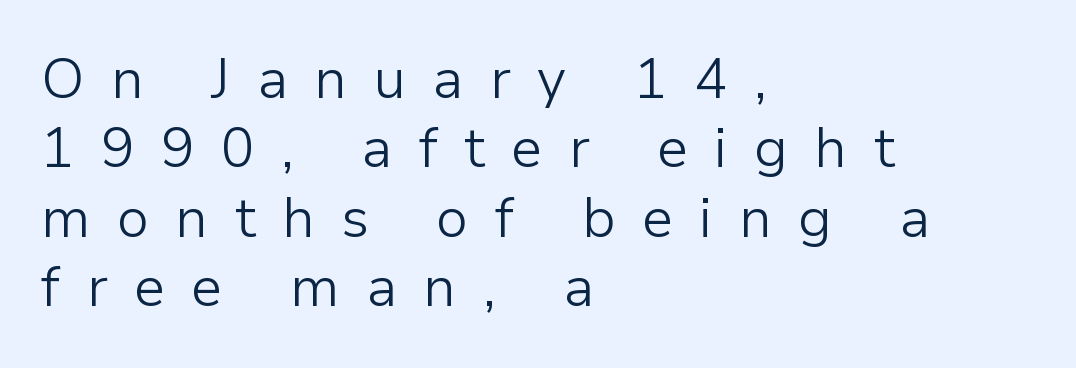
Between one letter and the next there's a generous, obvious gap. A roman cut, with each character standing at attention. Type without underlining. The glyphs in this specimen are sans serif.
